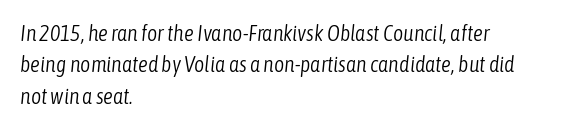
{"italic": "yes", "lean": "right", "slant_degrees": 6, "bold": "no", "underline": "no", "align": "left", "line_spacing": "normal", "line_spacing_ratio": 1.43, "letter_spacing": "normal", "letter_spacing_em": 0.0, "glyph_px": 22}
